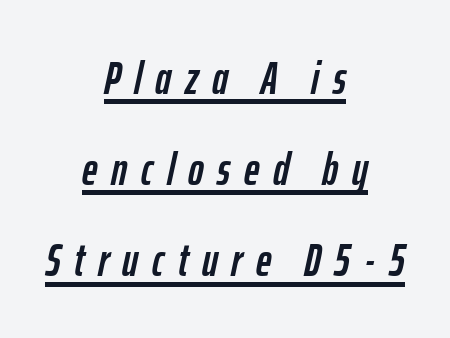
The rendering uses a large line-height, opening up the rows. Each line of the rendering has a horizontal stroke beneath the glyphs. If you folded the block vertically in half, each line would mirror itself in length. The specimen reads as italic at a glance. Glyph-to-glyph distance is far greater than everyday printed text. You could not count columns in this text — the font is proportionally spaced.
